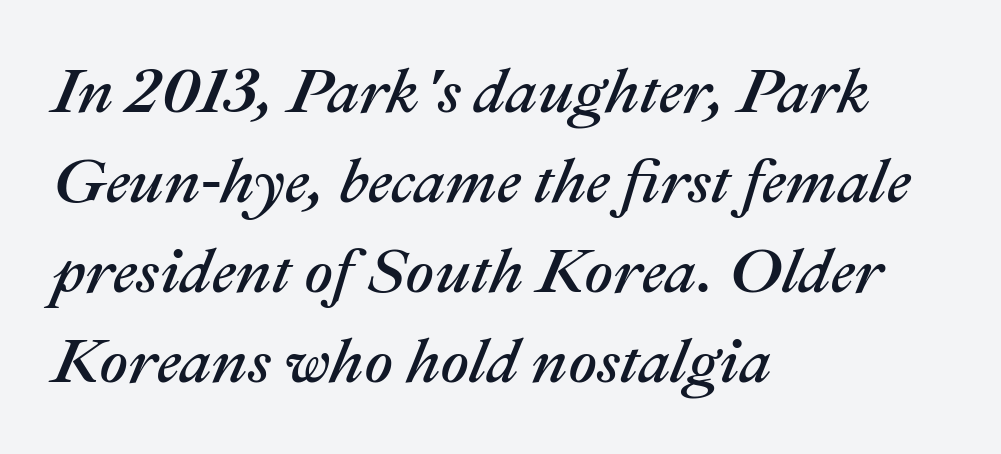
The image shows 63 px text type, italic (leaning right); set left-aligned, normal line spacing (1.43x), normal letter spacing, not underlined; medium stroke contrast and a medium x-height.
